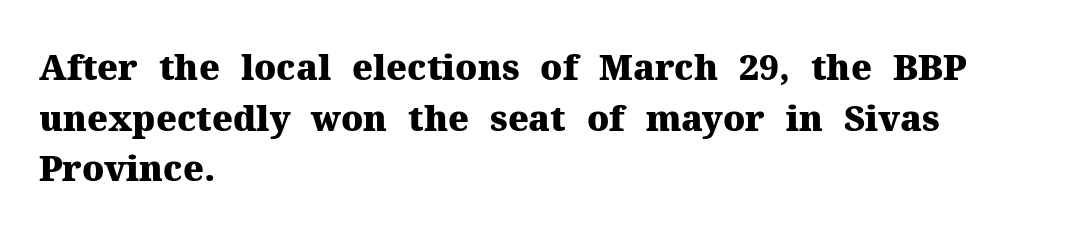
{"serif": "yes", "italic": "no", "bold": "yes", "weight": "heavy", "width": "normal", "stroke_contrast": "medium", "x_height": "medium", "monospaced": "no", "underline": "no", "align": "left", "line_spacing": "normal", "line_spacing_ratio": 1.45, "letter_spacing": "normal", "letter_spacing_em": 0.0, "glyph_px": 35}
